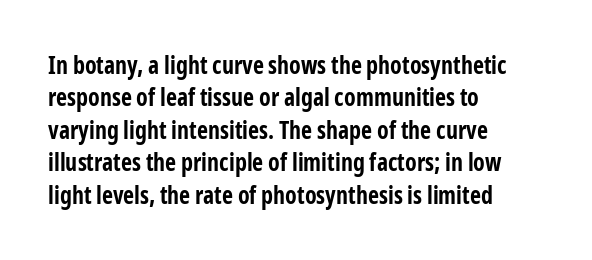
{"italic": "no", "bold": "yes", "underline": "no", "align": "left", "line_spacing": "normal", "line_spacing_ratio": 1.35, "letter_spacing": "normal", "letter_spacing_em": 0.0, "glyph_px": 24}
